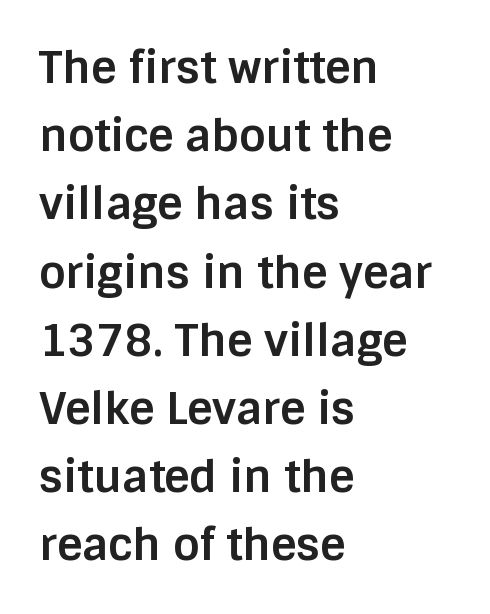
Q: Is the text bold? A: Yes.
Q: Is the text italic (slanted)? A: No, it is upright.
Q: Is the typeface a serif or a sans-serif typeface? A: Sans-serif.
Q: Is the text underlined? A: No.
Q: How is the paragraph aligned? A: Left-aligned.
Q: Is the spacing between letters normal or unusually wide? A: Normal.
Q: Is the spacing between lines tight, normal or loose? A: Normal.
Q: Width (condensed, normal, or wide)? A: Normal.
Q: Stroke contrast? A: Low.
Q: x-height? A: Large.
Q: Monospaced? A: No.
